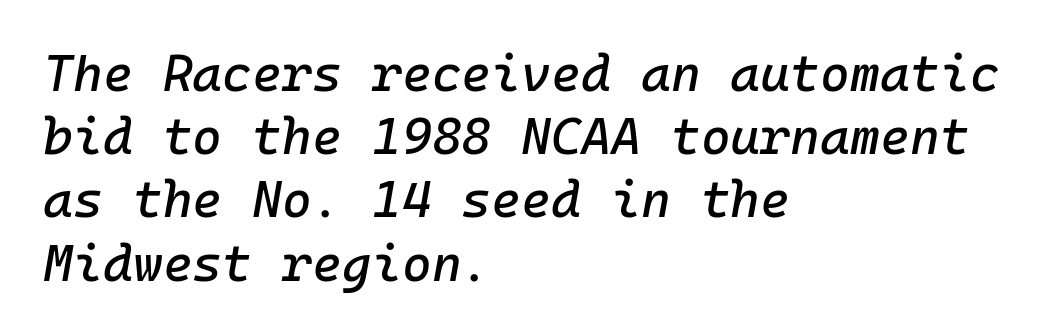
Q: Is the text italic (slanted)? A: Yes, it leans right by about 10 degrees.
Q: Is the text underlined? A: No.
Q: How is the paragraph aligned? A: Left-aligned.
Q: Is the spacing between letters normal or unusually wide? A: Normal.
Q: Width (condensed, normal, or wide)? A: Normal.
Q: Stroke contrast? A: Low.
Q: x-height? A: Medium.
Q: Monospaced? A: Yes.
